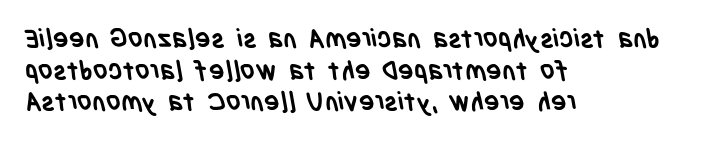
Spacing between characters is what you'd get straight out of the box. The compositor pushed each line to the left boundary. Compared with an ordinary text face, these strokes are far heavier — a full bold. Beneath every word, the page is bare.
